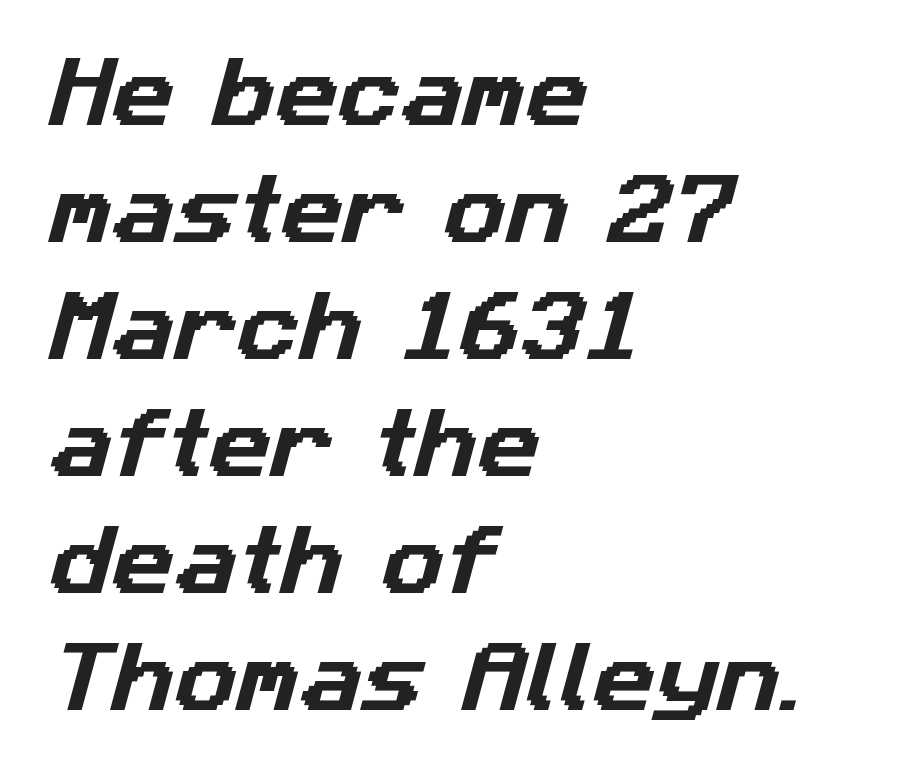
The horizontal fit of the characters is conventional and even. Lines of text with bare space underneath. Examine the stroke ends and you'll find no serifs. Notice how descenders clear the ascenders below comfortably — that's standard leading. Think of a printed novel: that variable character pitch is what you see here. Does the copy run flush right? No — it runs flush left.
